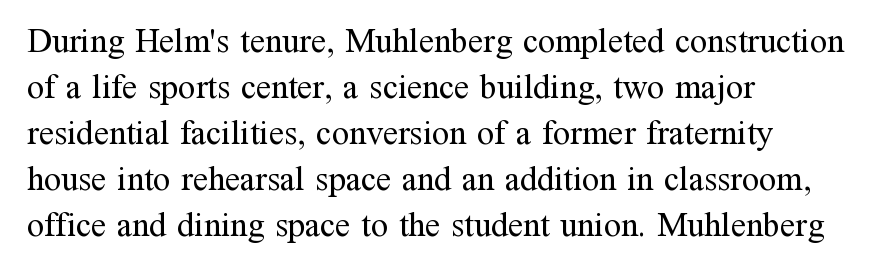
Q: Is the text bold? A: No.
Q: Is the text italic (slanted)? A: No, it is upright.
Q: Is the typeface a serif or a sans-serif typeface? A: Serif.
Q: Is the text underlined? A: No.
Q: How is the paragraph aligned? A: Left-aligned.
Q: Is the spacing between letters normal or unusually wide? A: Normal.
Q: Is the spacing between lines tight, normal or loose? A: Normal.
Q: Width (condensed, normal, or wide)? A: Normal.
Q: Stroke contrast? A: Medium.
Q: x-height? A: Medium.
Q: Monospaced? A: No.
